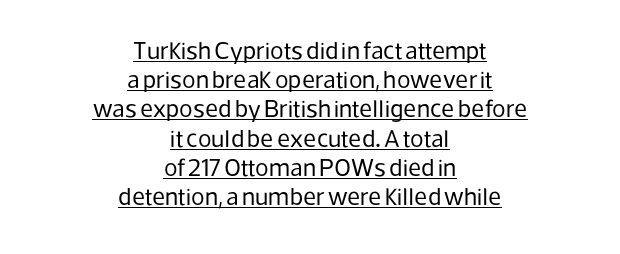
The characters are drawn with everyday or finer stroke widths. The compositor balanced each line on the midline. If you drew a line through each stem, it would be perfectly vertical. Check the space under the baseline: a stroke is drawn there.
